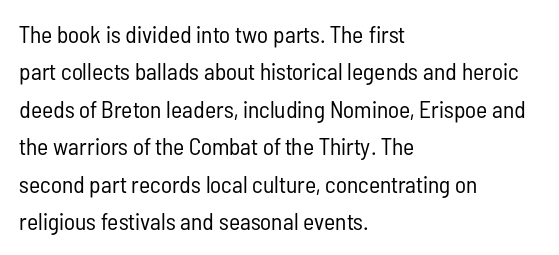
Evenly set lines give the paragraph a standard silhouette. Here the glyphs are tracked normally, forming tight word shapes. Rule under the text: the space is simply empty. Italic? Not at all — the glyphs are vertical. These glyphs show unthickened strokes, regular width or finer.
